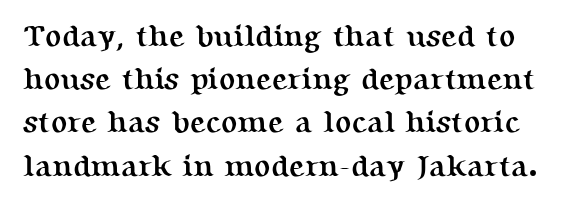
Q: Is the text bold? A: Yes.
Q: Is the text italic (slanted)? A: No, it is upright.
Q: Is the typeface a serif or a sans-serif typeface? A: Serif.
Q: Is the text underlined? A: No.
Q: Is the spacing between letters normal or unusually wide? A: Normal.
Q: Is the spacing between lines tight, normal or loose? A: Normal.
Q: Width (condensed, normal, or wide)? A: Normal.
Q: Stroke contrast? A: Medium.
Q: x-height? A: Medium.
Q: Monospaced? A: No.
